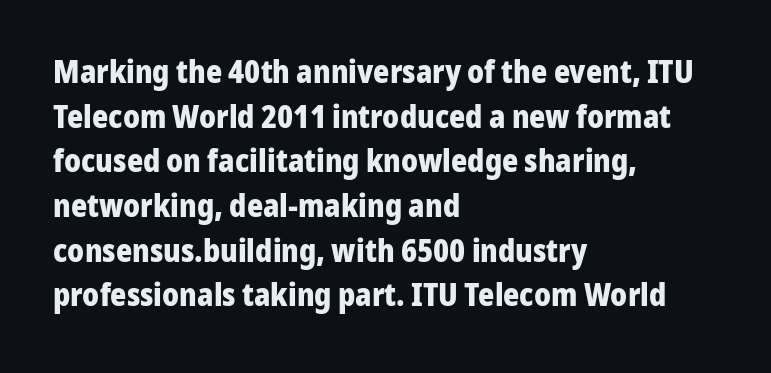
The image shows 31 px heavy sans-serif type, upright; set left-aligned, normal line spacing (1.44x), normal letter spacing, not underlined; low stroke contrast and a medium x-height.
